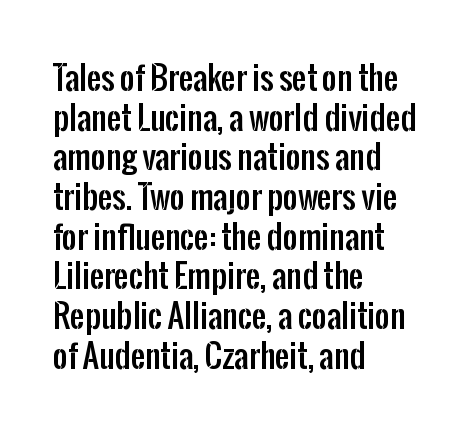
Q: Is the text italic (slanted)? A: No, it is upright.
Q: Is the typeface a serif or a sans-serif typeface? A: Sans-serif.
Q: Is the text underlined? A: No.
Q: How is the paragraph aligned? A: Left-aligned.
Q: Is the spacing between letters normal or unusually wide? A: Normal.
Q: Width (condensed, normal, or wide)? A: Condensed.
Q: Stroke contrast? A: Low.
Q: x-height? A: Medium.
Q: Monospaced? A: No.
